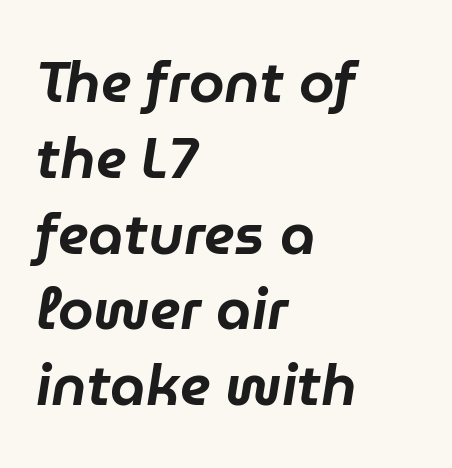
Q: Is the text italic (slanted)? A: Yes, it leans right by about 9 degrees.
Q: Is the text underlined? A: No.
Q: How is the paragraph aligned? A: Left-aligned.
Q: Is the spacing between letters normal or unusually wide? A: Normal.
Q: Is the spacing between lines tight, normal or loose? A: Normal.
Q: Width (condensed, normal, or wide)? A: Normal.
Q: Stroke contrast? A: Low.
Q: x-height? A: Medium.
Q: Monospaced? A: No.
